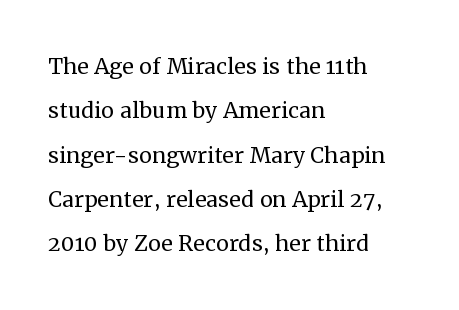
{"serif": "yes", "italic": "no", "bold": "no", "weight": "regular", "width": "normal", "stroke_contrast": "medium", "x_height": "medium", "monospaced": "no", "underline": "no", "align": "left", "line_spacing": "normal", "line_spacing_ratio": 1.53, "letter_spacing": "normal", "letter_spacing_em": 0.0, "glyph_px": 29}
